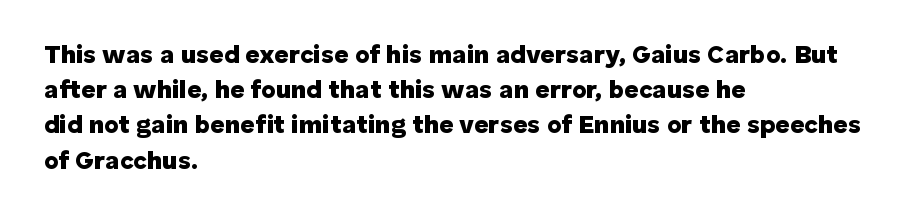
Here the glyphs are tracked normally, forming tight word shapes. Posture: upright roman. Plain, unruled lines of type. Leading matches the norm, producing a regular column.
